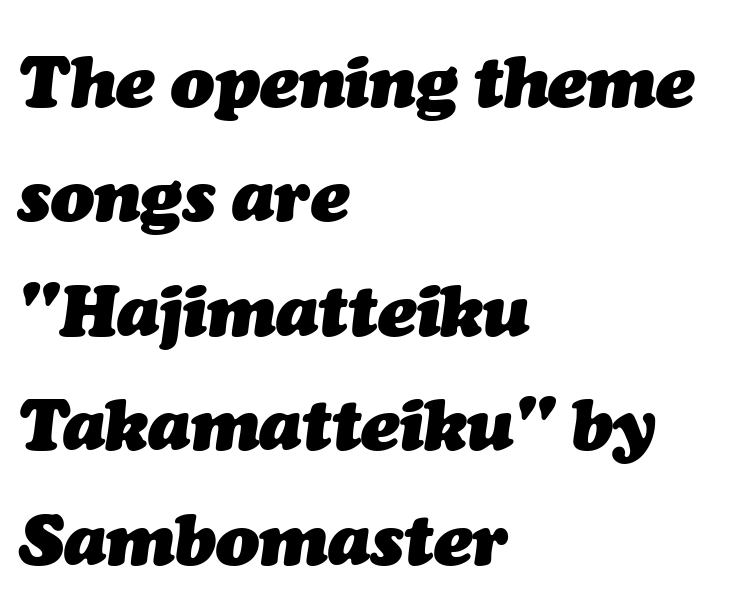
{"italic": "yes", "lean": "right", "slant_degrees": 7, "bold": "yes", "weight": "heavy", "width": "normal", "stroke_contrast": "medium", "x_height": "medium", "monospaced": "no", "underline": "no", "align": "left", "line_spacing": "normal", "line_spacing_ratio": 1.59, "letter_spacing": "normal", "letter_spacing_em": 0.0, "glyph_px": 72}
